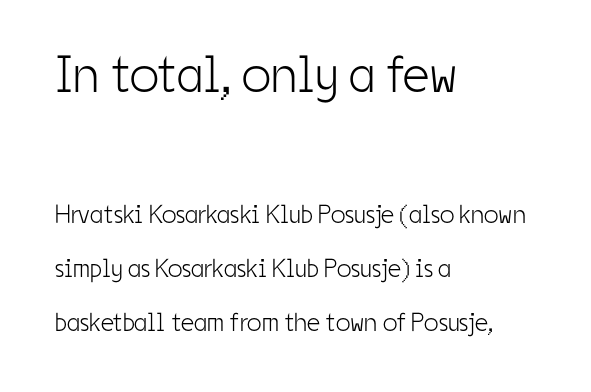
Caption: multi-line text, flush left, ragged right. No word sits above an underline. Is this a fixed-width face? No — the glyphs have proportional, varying widths. Ordinary non-slanted type is in use. If you measured baseline to baseline, you'd find a long distance. The passage shown has conventional tracking throughout.
